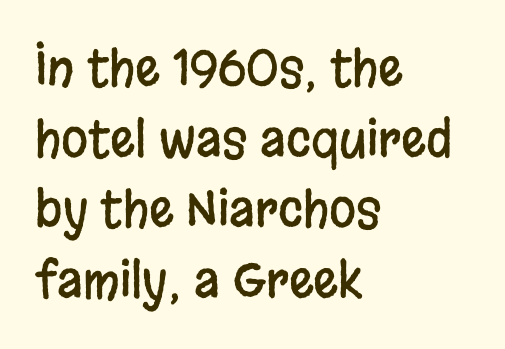
The leading is moderate, giving the passage an even texture. Italic: no, the glyphs are upright roman. Compared with a centered layout, this one pins lines to the left instead. Each letter keeps its own natural width here, so spacing adapts to shape. Observe the absence of serifs on each vertical stroke in this sample.
